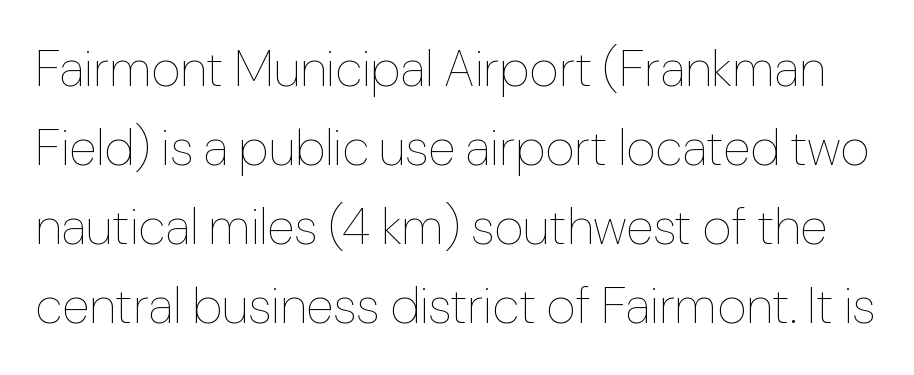
Q: Is the text bold? A: No.
Q: Is the text italic (slanted)? A: No, it is upright.
Q: Is the text underlined? A: No.
Q: Is the spacing between letters normal or unusually wide? A: Normal.
Q: Is the spacing between lines tight, normal or loose? A: Normal.
Q: Width (condensed, normal, or wide)? A: Normal.
Q: Stroke contrast? A: Low.
Q: x-height? A: Medium.
Q: Monospaced? A: No.
